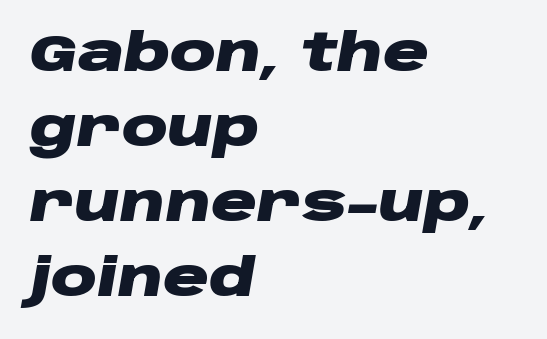
Q: Is the text bold? A: Yes.
Q: Is the text italic (slanted)? A: Yes, it leans right by about 10 degrees.
Q: Is the text underlined? A: No.
Q: How is the paragraph aligned? A: Left-aligned.
Q: Is the spacing between letters normal or unusually wide? A: Normal.
Q: Is the spacing between lines tight, normal or loose? A: Normal.
Q: Width (condensed, normal, or wide)? A: Wide.
Q: Stroke contrast? A: Low.
Q: x-height? A: Large.
Q: Monospaced? A: No.
